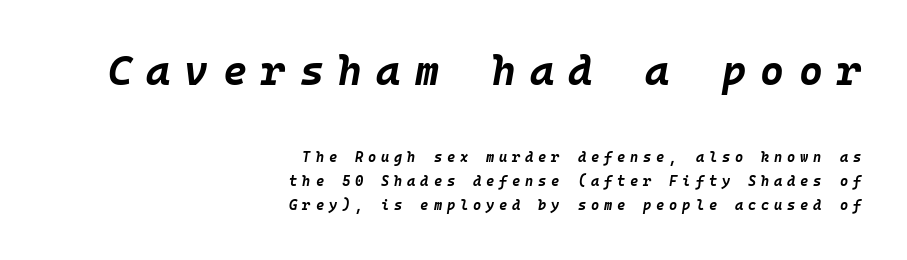
Q: Is the text bold? A: Yes.
Q: Is the text italic (slanted)? A: Yes, it leans right by about 10 degrees.
Q: Is the text underlined? A: No.
Q: How is the paragraph aligned? A: Right-aligned.
Q: Is the spacing between letters normal or unusually wide? A: Unusually wide.
Q: Which block of text is set in a larger size, the first (top) or the second (bottom)? A: The first (top) one.
Q: Width (condensed, normal, or wide)? A: Normal.
Q: Stroke contrast? A: Low.
Q: x-height? A: Large.
Q: Monospaced? A: Yes.
